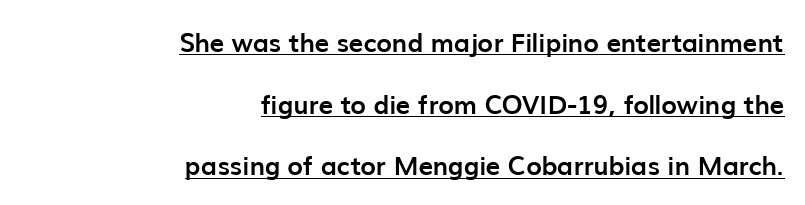
Line ends are locked; line starts wander. Characters remain perfectly vertical along every line. Summary of weight: heavy, a full bold. Decoration check: the copy is underlined.
